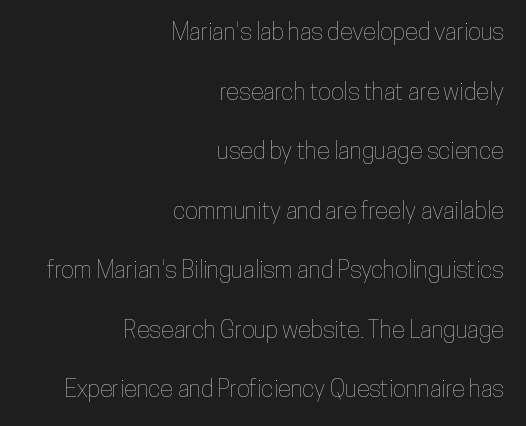
Every character sits straight up, as roman type does. A typesetter would call this leading open, well beyond the default. These lines are set flush right with a ragged left edge. Honestly, the letter spacing is just normal — you wouldn't notice it.
